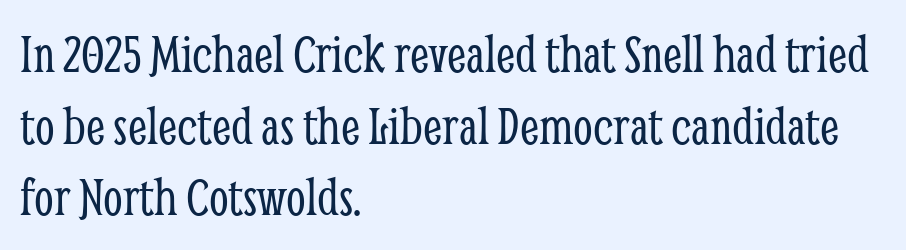
Each letter keeps its own natural width here, so spacing adapts to shape. A typesetter would label this face a serif. Regarding leading, the lines here are spaced in the standard way. The strokes are not fattened; the text isn't bold. Honestly, there is no underline to notice here at all.
